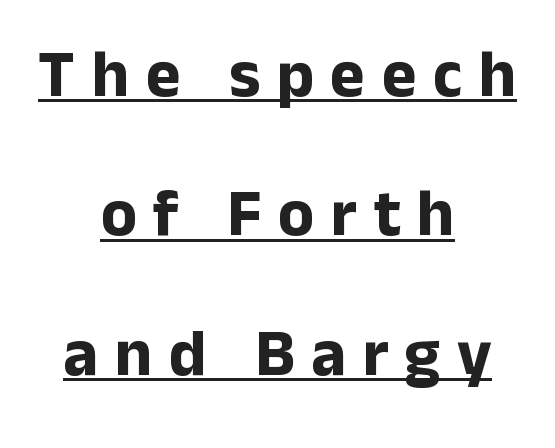
{"serif": "no", "italic": "no", "bold": "yes", "weight": "bold", "width": "normal", "stroke_contrast": "low", "x_height": "medium", "monospaced": "no", "underline": "yes", "align": "center", "line_spacing": "loose", "line_spacing_ratio": 2.11, "letter_spacing": "wide", "letter_spacing_em": 0.25, "glyph_px": 66}
